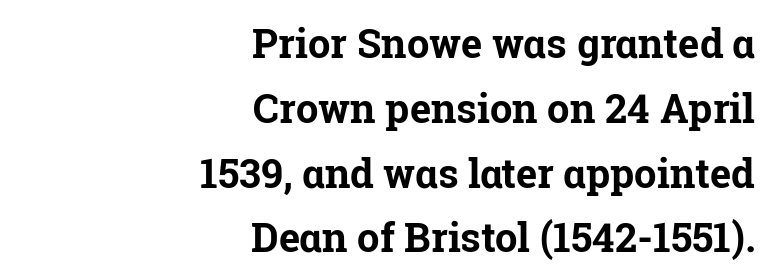
{"serif": "yes", "italic": "no", "bold": "yes", "weight": "bold", "width": "normal", "stroke_contrast": "low", "x_height": "medium", "monospaced": "no", "underline": "no", "align": "right", "line_spacing": "normal", "line_spacing_ratio": 1.62, "letter_spacing": "normal", "letter_spacing_em": 0.0, "glyph_px": 40}
